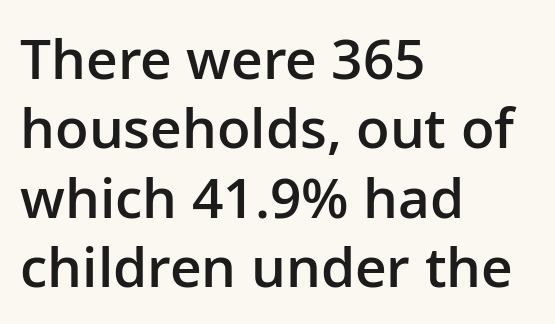
Stroke terminals: plain, sans-serif. Strokes here are thickened, but only to semibold level. Descenders are the only things crossing below the line. Each letter keeps its own natural width here, so spacing adapts to shape. Does the copy run flush right? No — it runs flush left. Short note: letters normally spaced.
